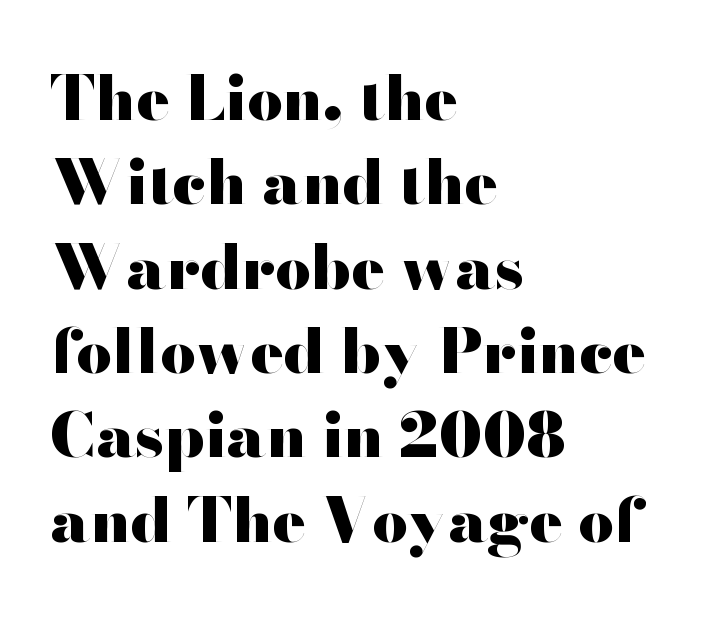
Q: Is the text bold? A: Yes.
Q: Is the text italic (slanted)? A: No, it is upright.
Q: Is the typeface a serif or a sans-serif typeface? A: Sans-serif.
Q: Is the text underlined? A: No.
Q: How is the paragraph aligned? A: Left-aligned.
Q: Is the spacing between letters normal or unusually wide? A: Normal.
Q: Is the spacing between lines tight, normal or loose? A: Normal.
Q: Width (condensed, normal, or wide)? A: Wide.
Q: Stroke contrast? A: High.
Q: x-height? A: Small.
Q: Monospaced? A: No.
